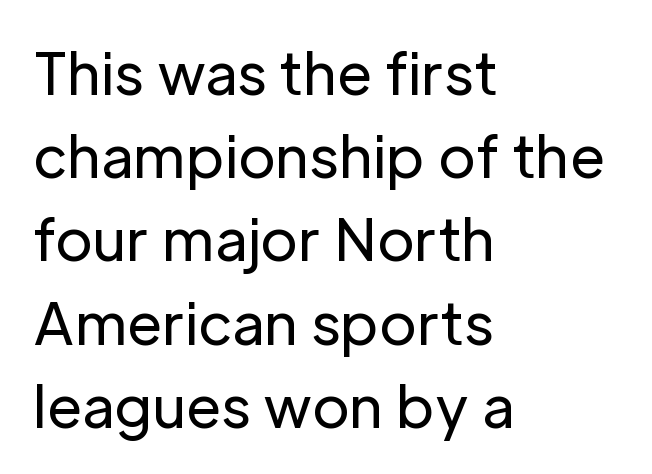
Typographically, this falls in the sans-serif category. Varying glyph widths throughout — classic text-font behaviour. The font is comparable to plain body text, perhaps lighter. Compared with typical paragraphs, the rows here are spaced about the same. Lines of text with bare space underneath.
